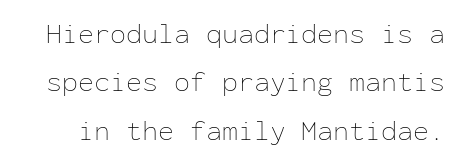
Here the designer chose a console-style face with uniform glyph widths. These lines sit exactly where default settings would place them. There is no visible air inserted between adjacent glyphs. Unmarked baselines from the first word to the last. Notice how the stems are strictly vertical — no italics here.
